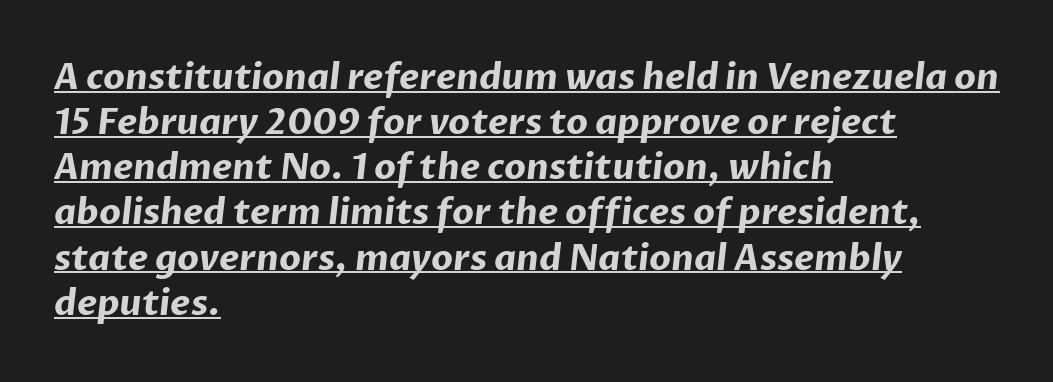
This sample keeps an unexceptional amount of space between lines. Teacher's note: observe the even left margin — that is flush-left alignment. These characters rest on top of a visible drawn line. Note: no serifs on the glyphs. Looks like regular typesetting: each glyph gets only the width it needs. Summary of weight: heavy, a full bold.
